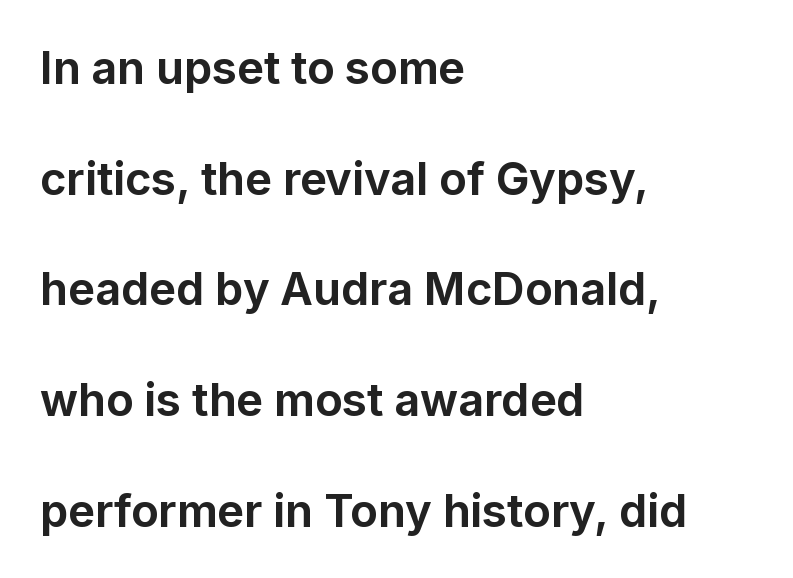
Q: Is the text bold? A: Yes.
Q: Is the text italic (slanted)? A: No, it is upright.
Q: Is the typeface a serif or a sans-serif typeface? A: Sans-serif.
Q: Is the text underlined? A: No.
Q: How is the paragraph aligned? A: Left-aligned.
Q: Is the spacing between letters normal or unusually wide? A: Normal.
Q: Is the spacing between lines tight, normal or loose? A: Loose.
Q: Width (condensed, normal, or wide)? A: Normal.
Q: Stroke contrast? A: Low.
Q: x-height? A: Medium.
Q: Monospaced? A: No.
